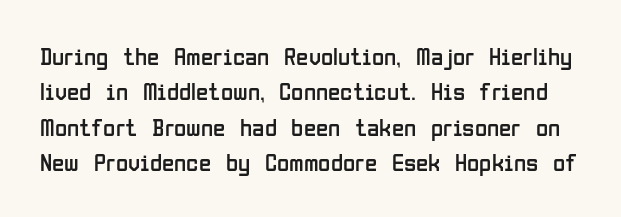
{"italic": "no", "bold": "no", "underline": "no", "line_spacing": "normal", "line_spacing_ratio": 1.42, "letter_spacing": "normal", "letter_spacing_em": 0.0, "glyph_px": 25}
